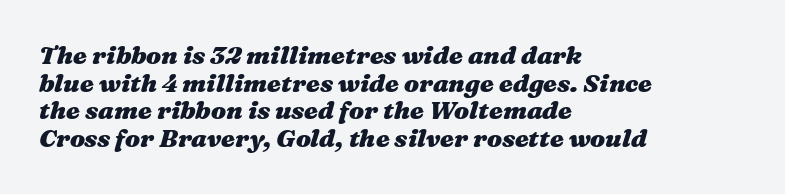
The image shows 25 px bold type, italic (leaning right); set left-aligned, tight line spacing (1.11x), normal letter spacing, not underlined.
